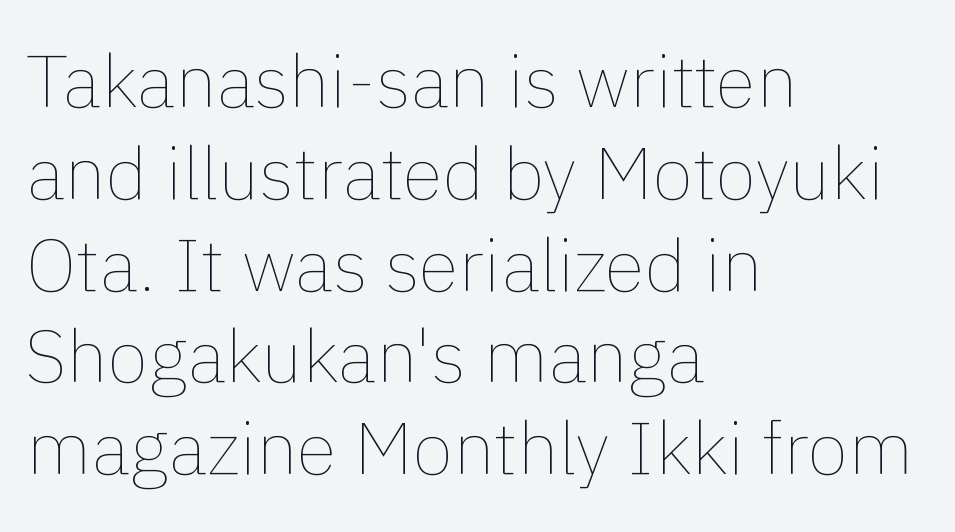
Q: Is the text bold? A: No.
Q: Is the text italic (slanted)? A: No, it is upright.
Q: Is the text underlined? A: No.
Q: How is the paragraph aligned? A: Left-aligned.
Q: Is the spacing between letters normal or unusually wide? A: Normal.
Q: Width (condensed, normal, or wide)? A: Normal.
Q: Stroke contrast? A: Low.
Q: x-height? A: Medium.
Q: Monospaced? A: No.
